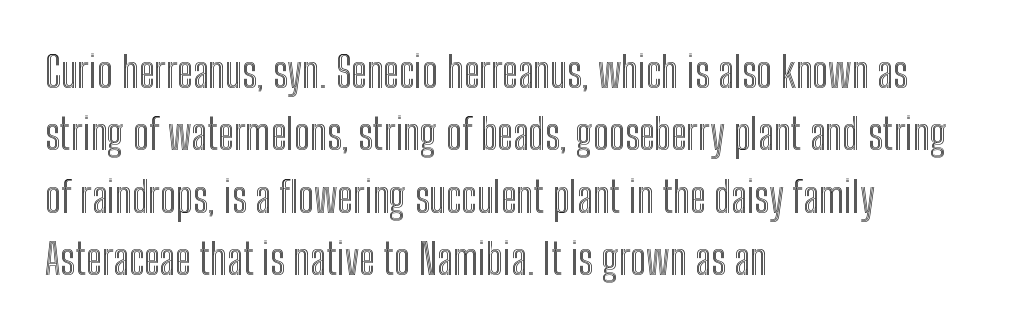
Does the leading feel generous? No, just average. Spacing verdict: proportional, widths tailored to each character. Caption: standard tracking, unaltered. Nope, not italic — everything's standing straight. The area under the type is left untouched.
